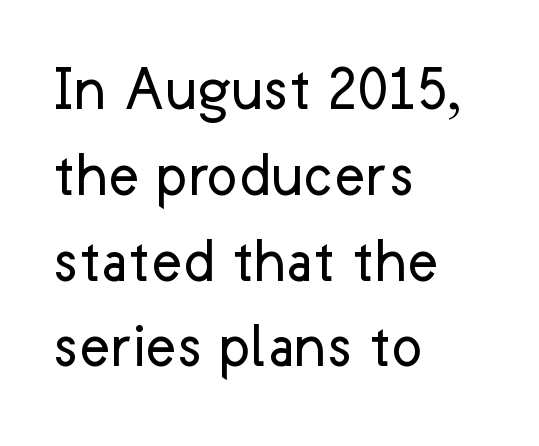
The image shows 66 px regular-weight sans-serif type, upright; set left-aligned, normal line spacing (1.3x), normal letter spacing, not underlined; low stroke contrast and a medium x-height.
